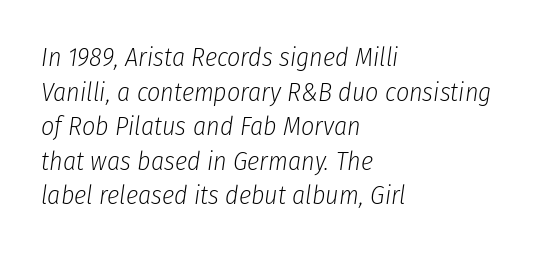
{"italic": "yes", "lean": "right", "slant_degrees": 8, "bold": "no", "underline": "no", "align": "left", "line_spacing": "normal", "line_spacing_ratio": 1.33, "letter_spacing": "normal", "letter_spacing_em": 0.0, "glyph_px": 26}
